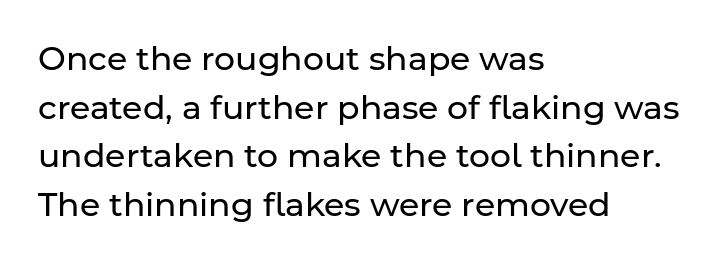
The image shows 33 px regular-weight sans-serif type, upright; set left-aligned, normal line spacing (1.47x), normal letter spacing, not underlined; low stroke contrast and a medium x-height.
